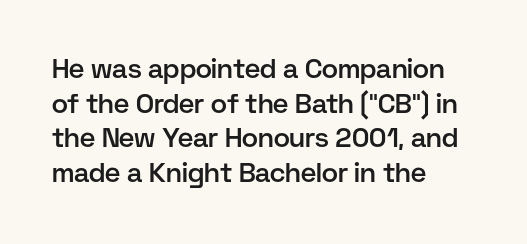
Set as a demibold, roughly 600 on the weight scale. The rendering anchors every line to the left-hand side. Tracking here is standard; glyphs follow each other at the usual distance. In terms of posture, this sample is upright. Each row of text sits above clean, open space.
